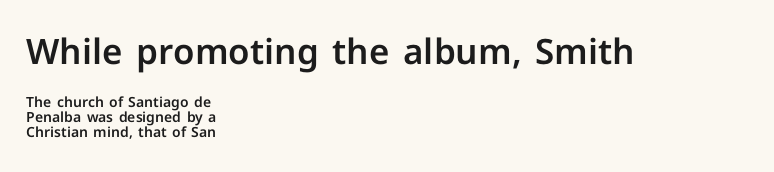
Q: Is the text italic (slanted)? A: No, it is upright.
Q: Is the typeface a serif or a sans-serif typeface? A: Sans-serif.
Q: Is the text underlined? A: No.
Q: How is the paragraph aligned? A: Left-aligned.
Q: Is the spacing between letters normal or unusually wide? A: Normal.
Q: Is the spacing between lines tight, normal or loose? A: Tight.
Q: Which block of text is set in a larger size, the first (top) or the second (bottom)? A: The first (top) one.
Q: Width (condensed, normal, or wide)? A: Normal.
Q: Stroke contrast? A: Low.
Q: x-height? A: Medium.
Q: Monospaced? A: No.
